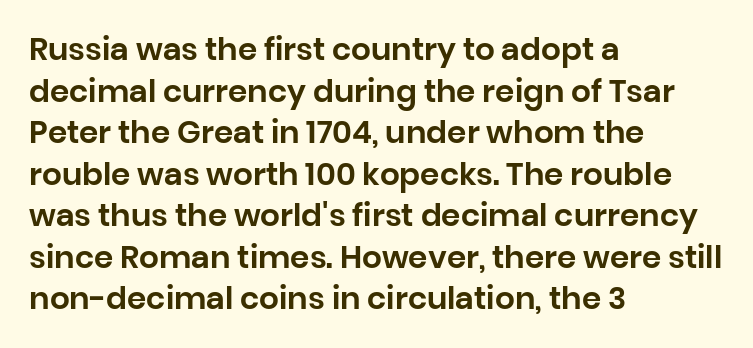
Leading: standard. The rag falls on the right side of this text block. Looks like regular typesetting: each glyph gets only the width it needs. The passage shown has conventional tracking throughout. Glance below the letters and you will spot only blank space.
